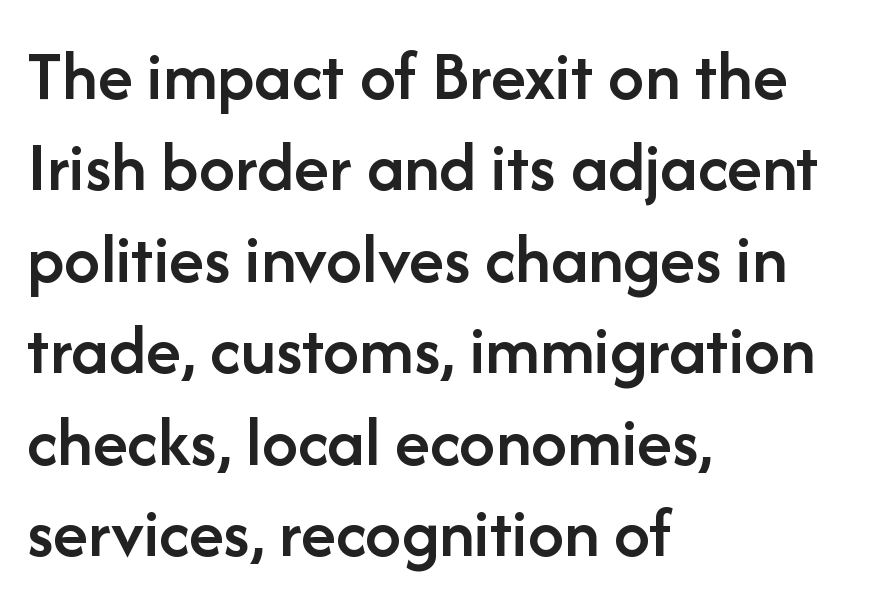
{"serif": "no", "italic": "no", "bold": "semi", "weight": "semibold", "width": "normal", "stroke_contrast": "low", "x_height": "medium", "monospaced": "no", "underline": "no", "align": "left", "line_spacing": "normal", "line_spacing_ratio": 1.27, "letter_spacing": "normal", "letter_spacing_em": 0.0, "glyph_px": 72}
